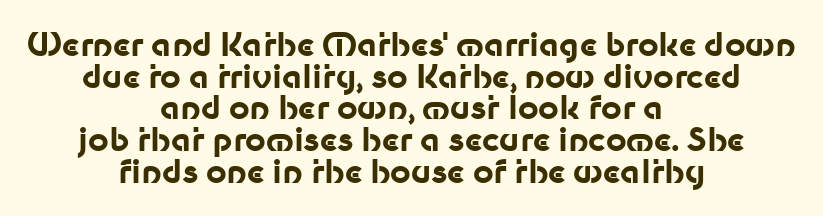
{"serif": "no", "italic": "no", "bold": "yes", "weight": "bold", "width": "normal", "stroke_contrast": "low", "x_height": "medium", "monospaced": "no", "underline": "no", "align": "center", "line_spacing": "tight", "line_spacing_ratio": 0.99, "letter_spacing": "normal", "letter_spacing_em": 0.0, "glyph_px": 32}
